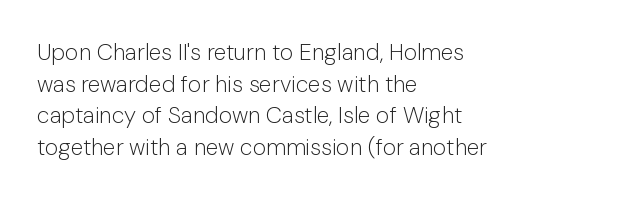
{"italic": "no", "bold": "no", "underline": "no", "align": "left", "line_spacing": "normal", "line_spacing_ratio": 1.37, "letter_spacing": "normal", "letter_spacing_em": 0.0, "glyph_px": 23}
